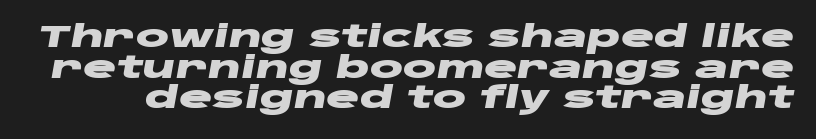
Q: Is the text bold? A: Yes.
Q: Is the text italic (slanted)? A: Yes, it leans right by about 10 degrees.
Q: Is the text underlined? A: No.
Q: Is the spacing between letters normal or unusually wide? A: Normal.
Q: Is the spacing between lines tight, normal or loose? A: Tight.
Q: Width (condensed, normal, or wide)? A: Wide.
Q: Stroke contrast? A: Low.
Q: x-height? A: Large.
Q: Monospaced? A: No.
